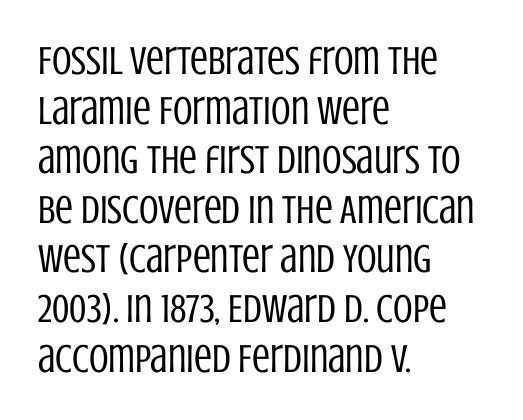
This sample is left-justified, so line endings fall wherever the words run out. Has an underline been added? It has not. If you drew a line through each stem, it would be perfectly vertical. The letters carry no serifs — their stems end cleanly without finishing strokes. Is this a fixed-width face? No — the glyphs have proportional, varying widths. Unbolded letterforms with no extra heft.
